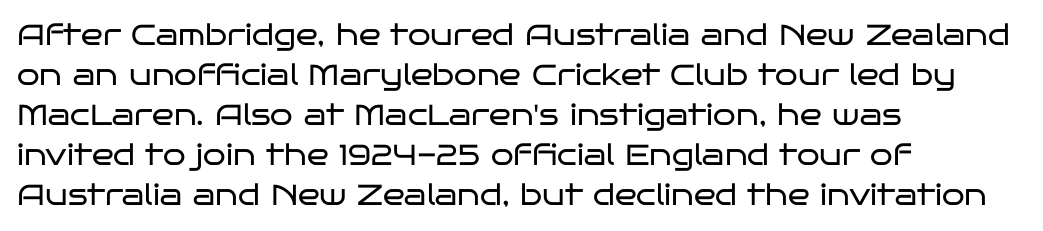
Q: Is the text bold? A: No.
Q: Is the text italic (slanted)? A: No, it is upright.
Q: Is the typeface a serif or a sans-serif typeface? A: Sans-serif.
Q: Is the text underlined? A: No.
Q: How is the paragraph aligned? A: Left-aligned.
Q: Is the spacing between letters normal or unusually wide? A: Normal.
Q: Is the spacing between lines tight, normal or loose? A: Normal.
Q: Width (condensed, normal, or wide)? A: Wide.
Q: Stroke contrast? A: Low.
Q: x-height? A: Large.
Q: Monospaced? A: No.
